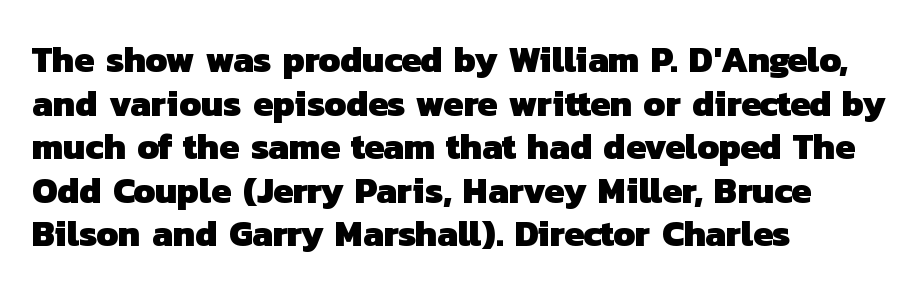
{"serif": "no", "bold": "yes", "weight": "heavy", "width": "normal", "stroke_contrast": "low", "x_height": "medium", "monospaced": "no", "underline": "no", "align": "left", "line_spacing_ratio": 1.21, "letter_spacing": "normal", "letter_spacing_em": 0.0, "glyph_px": 36}
